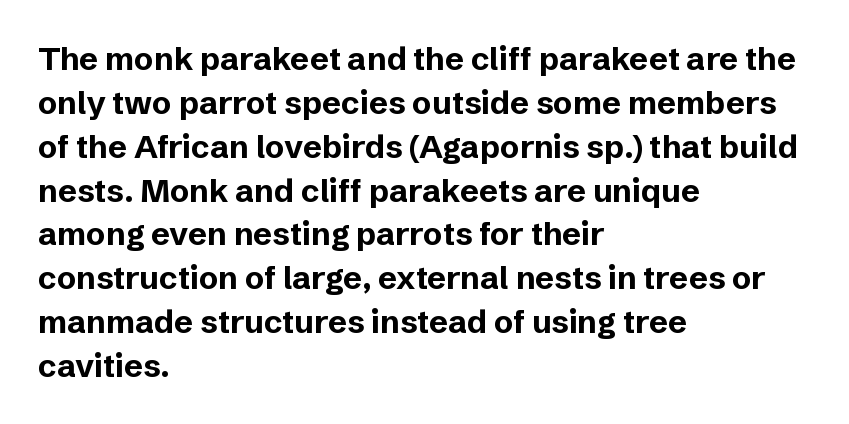
Inter-character spacing is left at the font's built-in metrics. Vertical strokes here are truly vertical. Left-aligned paragraph, ragged on the right. To sum up the face: it is a sans, with no serifs. The passage shown is typed in a proportional face where columns would drift.
